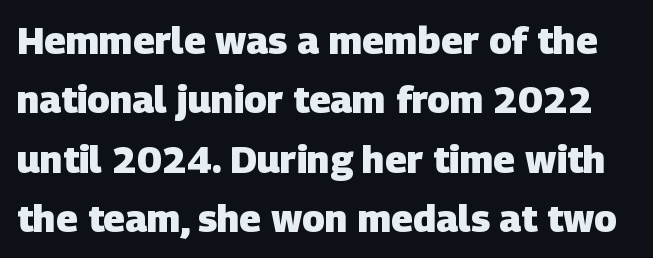
Q: Is the text bold? A: Yes.
Q: Is the typeface a serif or a sans-serif typeface? A: Sans-serif.
Q: Is the text underlined? A: No.
Q: Is the spacing between letters normal or unusually wide? A: Normal.
Q: Is the spacing between lines tight, normal or loose? A: Normal.
Q: Width (condensed, normal, or wide)? A: Normal.
Q: Stroke contrast? A: Low.
Q: x-height? A: Large.
Q: Monospaced? A: No.
